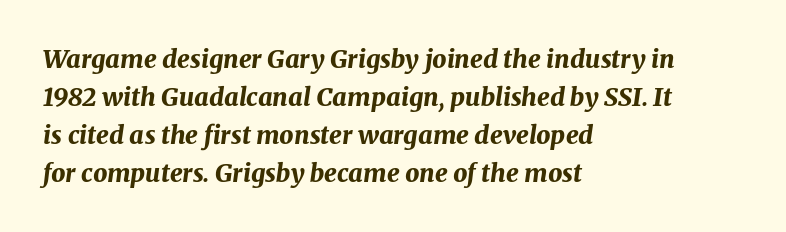
The image shows 25 px bold type, italic (leaning right); set left-aligned, normal line spacing (1.52x), normal letter spacing, not underlined.
